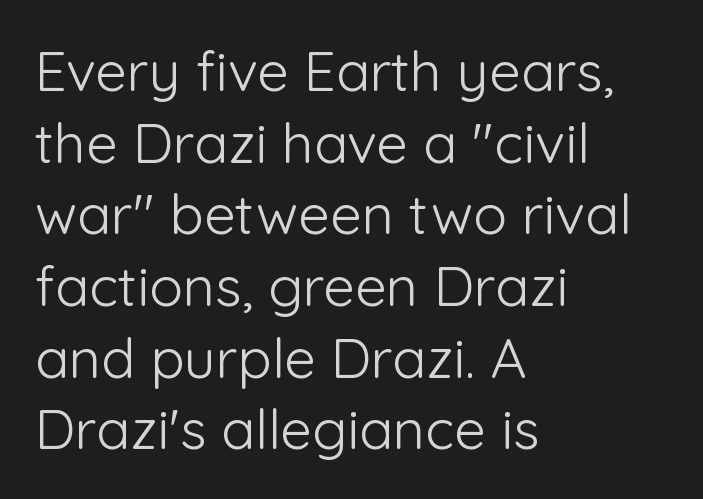
The image shows 56 px light sans-serif type, upright; set left-aligned, normal line spacing (1.28x), normal letter spacing, not underlined; low stroke contrast and a medium x-height.
